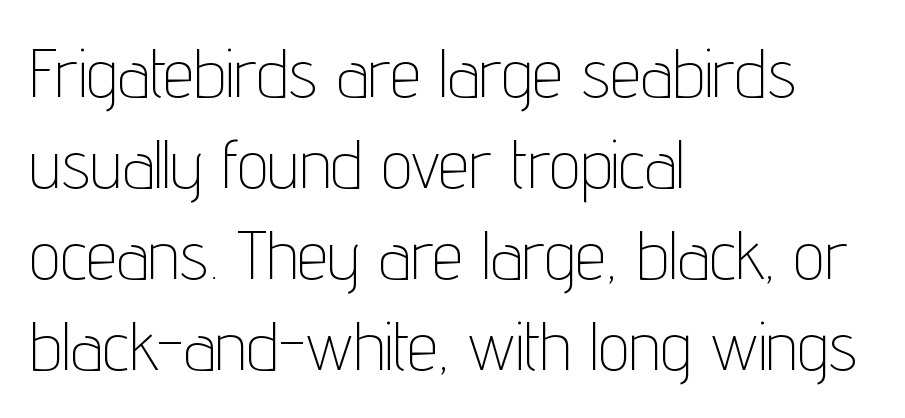
Q: Is the text bold? A: No.
Q: Is the text italic (slanted)? A: No, it is upright.
Q: Is the typeface a serif or a sans-serif typeface? A: Sans-serif.
Q: Is the text underlined? A: No.
Q: How is the paragraph aligned? A: Left-aligned.
Q: Is the spacing between letters normal or unusually wide? A: Normal.
Q: Is the spacing between lines tight, normal or loose? A: Normal.
Q: Width (condensed, normal, or wide)? A: Condensed.
Q: Stroke contrast? A: Low.
Q: x-height? A: Medium.
Q: Monospaced? A: No.
